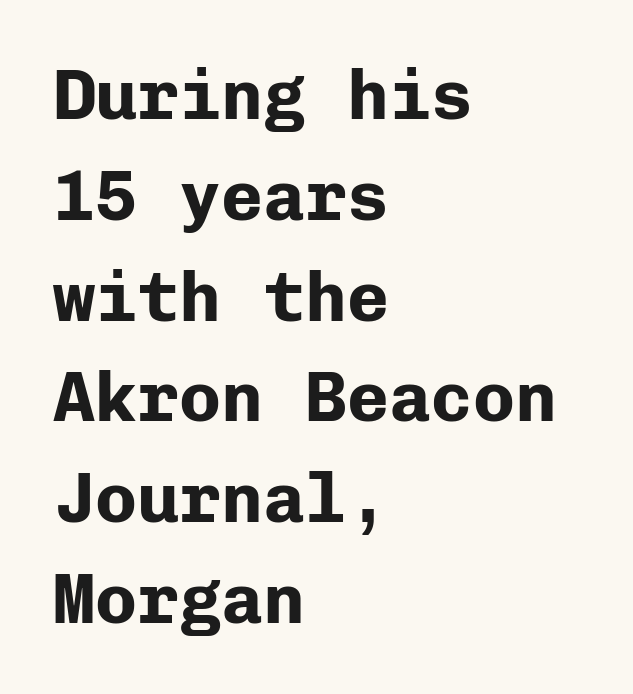
The image shows 70 px bold sans-serif type, upright, monospaced; set left-aligned, normal line spacing (1.44x), normal letter spacing, not underlined; low stroke contrast and a medium x-height.
